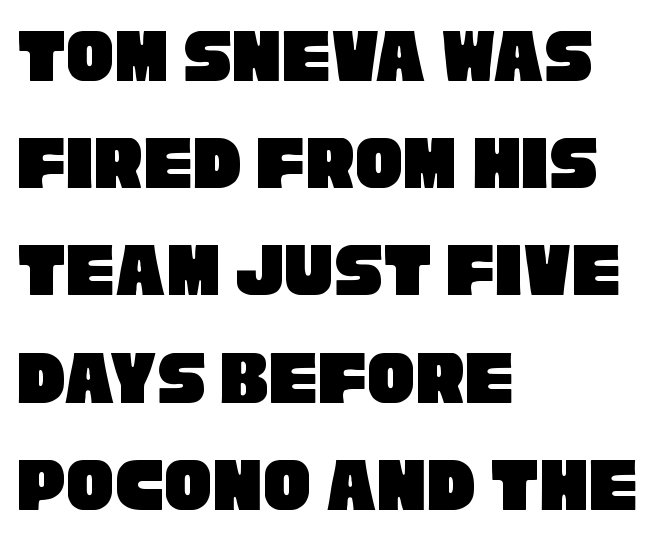
Tracking here is standard; glyphs follow each other at the usual distance. The space between consecutive lines is moderate. Regarding serifs, this sample does without them. Descenders are the only things crossing below the line. A classic flush-left, rag-right setting is used for this passage. This sample has the flowing, uneven cadence of proportional lettering.
